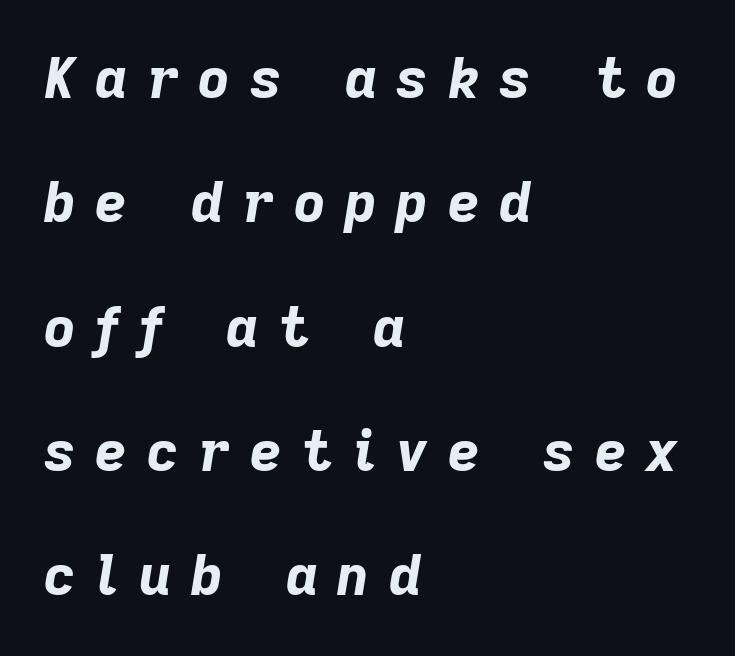
The image shows 55 px bold type, italic (leaning right); set left-aligned, loose line spacing (2.26x), unusually wide letter spacing (+0.36 em), not underlined; low stroke contrast and a medium x-height.
